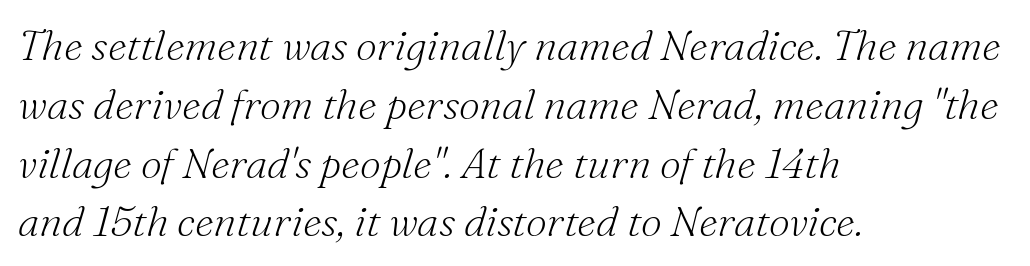
The image shows 42 px light serif type, italic (leaning right); set left-aligned, normal line spacing (1.4x), normal letter spacing, not underlined; medium stroke contrast and a small x-height.
